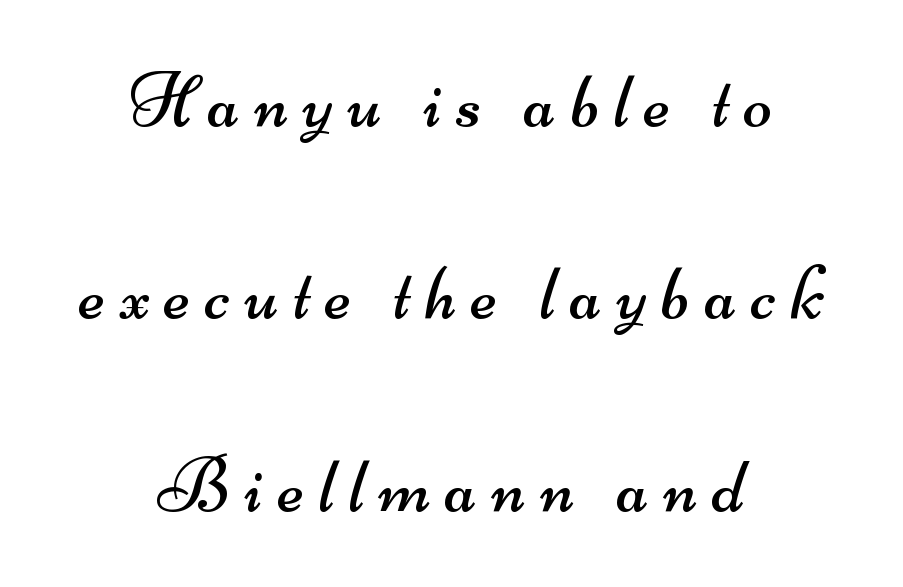
Q: Is the text bold? A: No.
Q: Is the typeface a serif or a sans-serif typeface? A: Sans-serif.
Q: Is the text underlined? A: No.
Q: How is the paragraph aligned? A: Centered.
Q: Is the spacing between lines tight, normal or loose? A: Loose.
Q: Width (condensed, normal, or wide)? A: Wide.
Q: Stroke contrast? A: Medium.
Q: x-height? A: Small.
Q: Monospaced? A: No.
